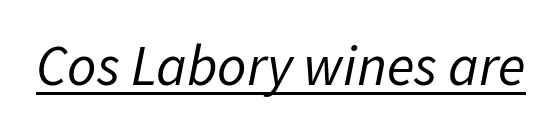
Q: Is the text bold? A: No.
Q: Is the text italic (slanted)? A: Yes, it leans right by about 11 degrees.
Q: Is the text underlined? A: Yes.
Q: Is the spacing between letters normal or unusually wide? A: Normal.
Q: Width (condensed, normal, or wide)? A: Normal.
Q: Stroke contrast? A: Low.
Q: x-height? A: Medium.
Q: Monospaced? A: No.
